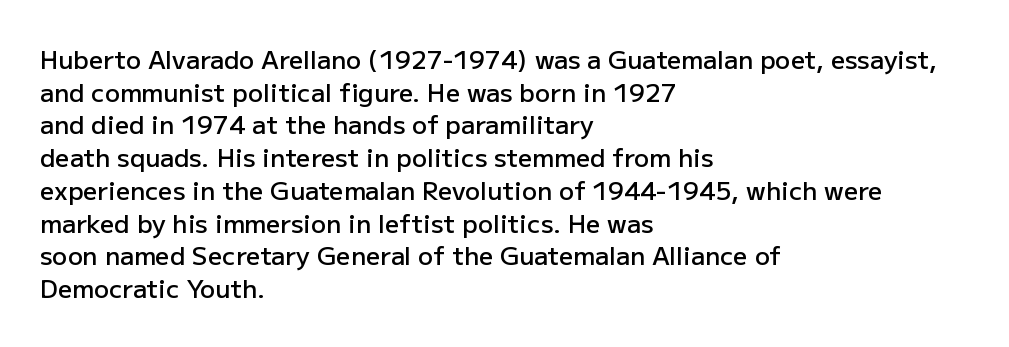
{"italic": "no", "bold": "semi", "underline": "no", "align": "left", "line_spacing": "normal", "line_spacing_ratio": 1.31, "letter_spacing": "normal", "letter_spacing_em": 0.0, "glyph_px": 25}
